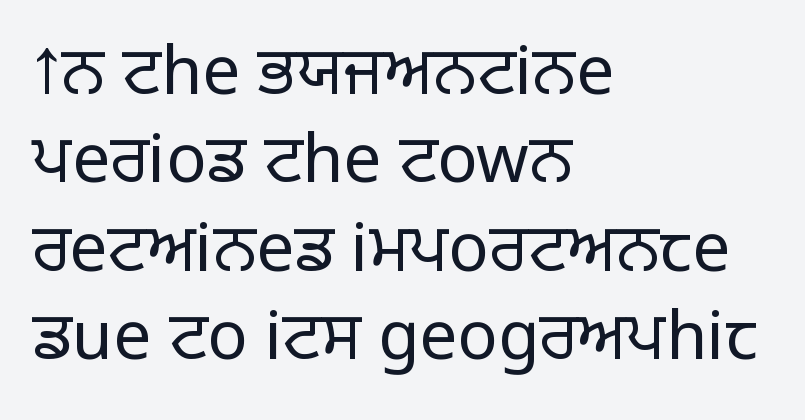
{"serif": "no", "italic": "no", "bold": "no", "weight": "light", "width": "normal", "stroke_contrast": "low", "x_height": "large", "monospaced": "no", "underline": "no", "align": "left", "line_spacing": "normal", "line_spacing_ratio": 1.32, "letter_spacing": "normal", "letter_spacing_em": 0.0, "glyph_px": 67}
